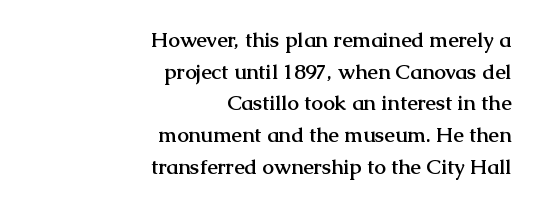
Italic? Not at all — the glyphs are vertical. All the whitespace from short lines collects on the left. The strokes are fattened all the way to bold. Interline gaps are of average width in this sample. Quick note: underline off.
